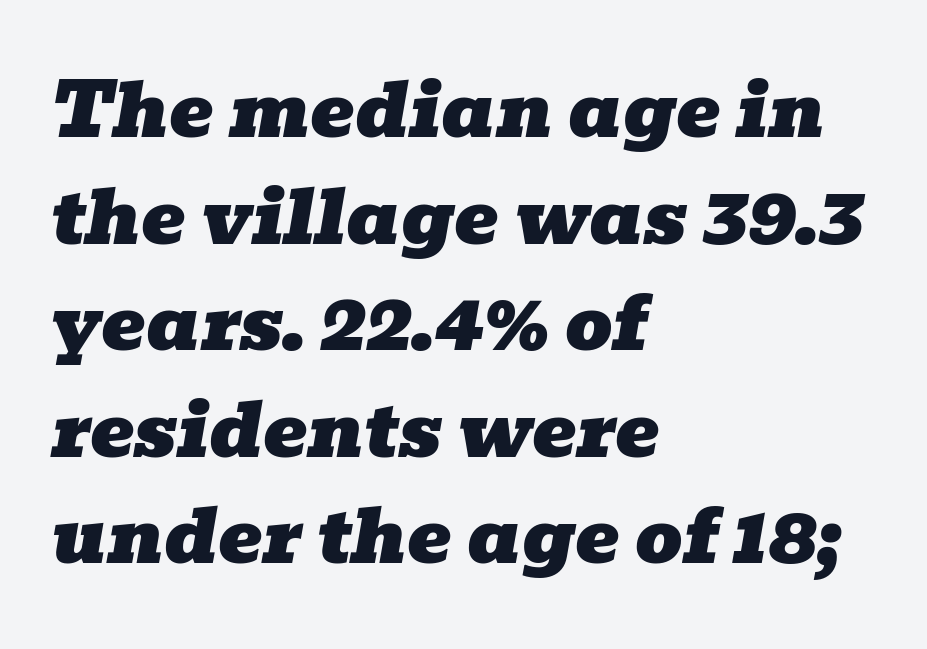
{"serif": "yes", "italic": "yes", "lean": "right", "slant_degrees": 10, "width": "wide", "stroke_contrast": "low", "x_height": "medium", "monospaced": "no", "underline": "no", "align": "left", "line_spacing": "normal", "line_spacing_ratio": 1.44, "letter_spacing": "normal", "letter_spacing_em": 0.0, "glyph_px": 74}
